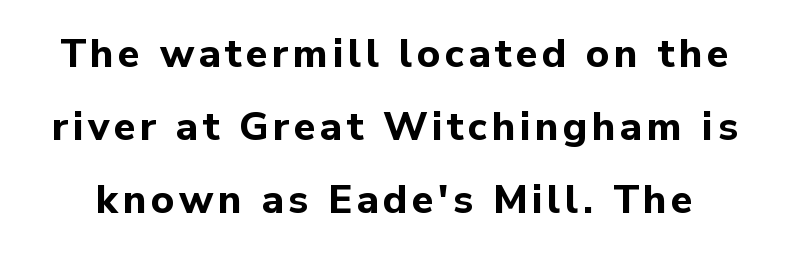
Grotesque or geometric, the face here clearly has no serifs. This is the regular roman posture of the typeface. The space directly below the letters is spotless. Is the type bold? Yes — the strokes are clearly thick and heavy. These lines are rendered in a variable-pitch font.
